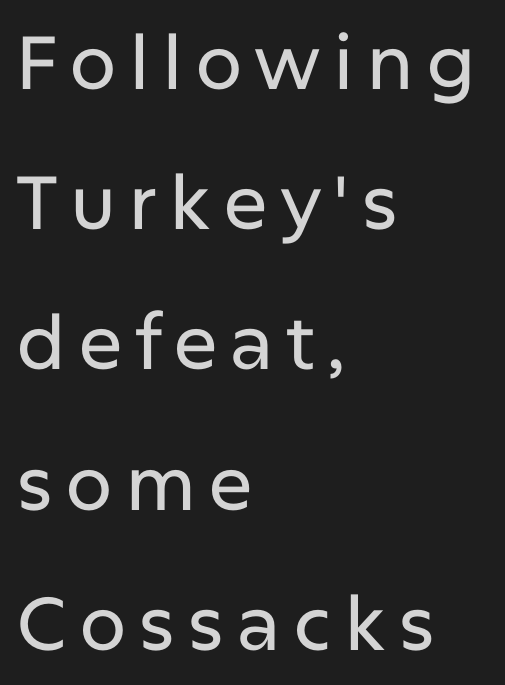
Does the type have serifs? No, each stem ends abruptly. Is this a fixed-width face? No — the glyphs have proportional, varying widths. Caption: multi-line text, flush left, ragged right. You can tell it's not italic because the verticals are truly vertical.
